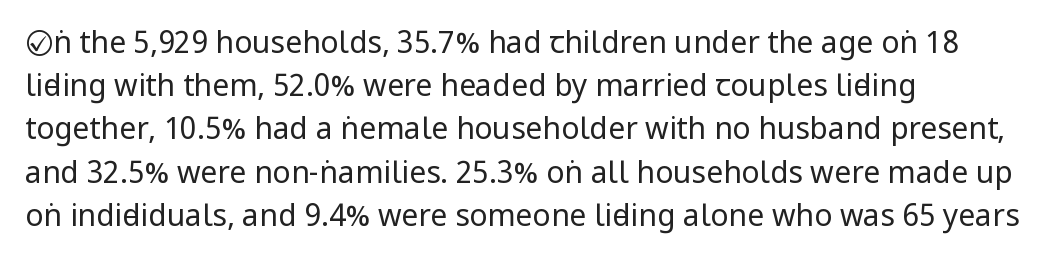
{"serif": "no", "italic": "no", "bold": "no", "weight": "regular", "width": "condensed", "stroke_contrast": "low", "x_height": "large", "monospaced": "no", "underline": "no", "align": "left", "line_spacing": "normal", "line_spacing_ratio": 1.44, "letter_spacing": "normal", "letter_spacing_em": 0.0, "glyph_px": 30}
